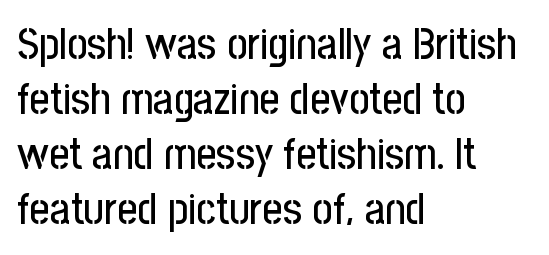
Upright lettering throughout. The gaps between neighbouring characters are ordinary and unremarkable. Glance below the letters and you will spot only blank space. Horizontal alignment here is leftward, the default for most running prose.
